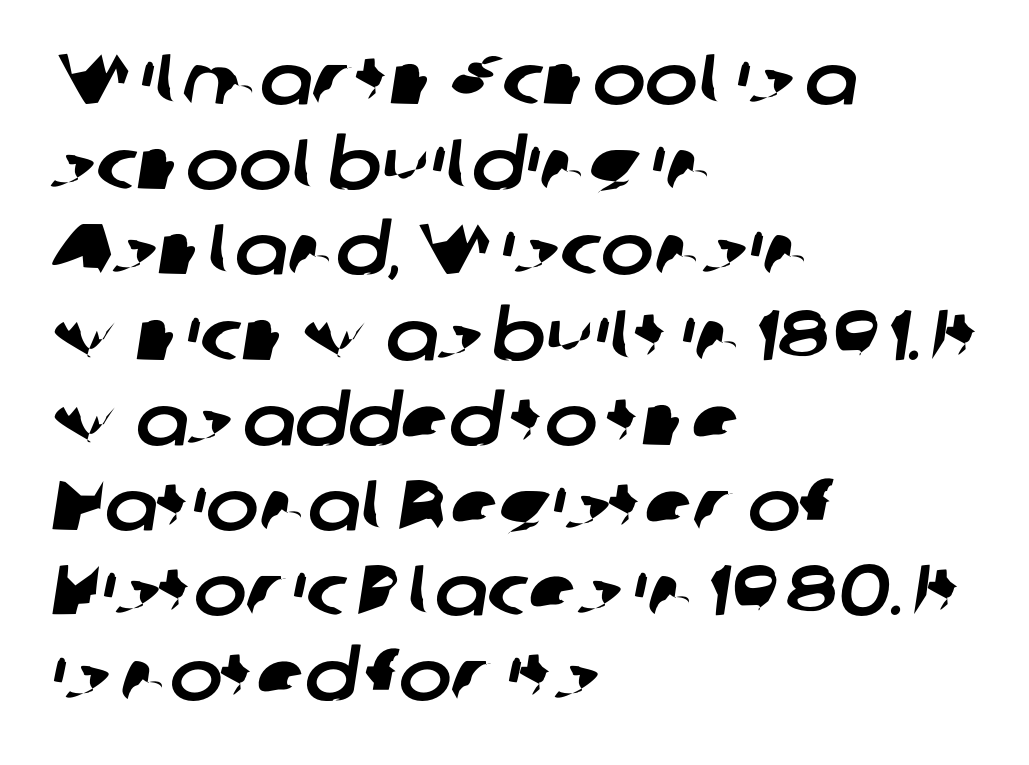
Short and long lines alike share a common starting point at left. Rule under the text: the space is simply empty. You could not count columns in this text — the font is proportionally spaced. In terms of letterspacing, this is plain default setting. Examine the stroke ends and you'll find no serifs.
